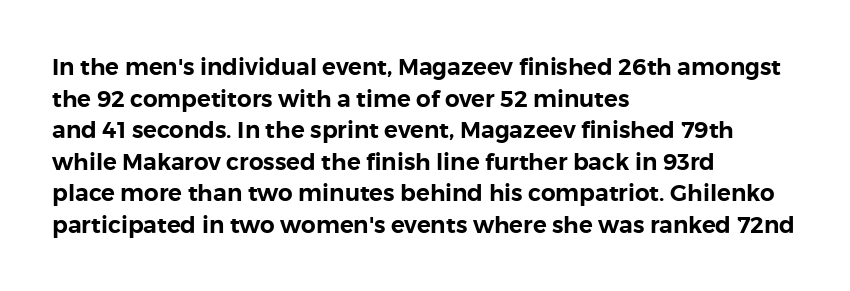
{"italic": "no", "underline": "no", "align": "left", "line_spacing": "normal", "line_spacing_ratio": 1.37, "letter_spacing": "normal", "letter_spacing_em": 0.0, "glyph_px": 23}
